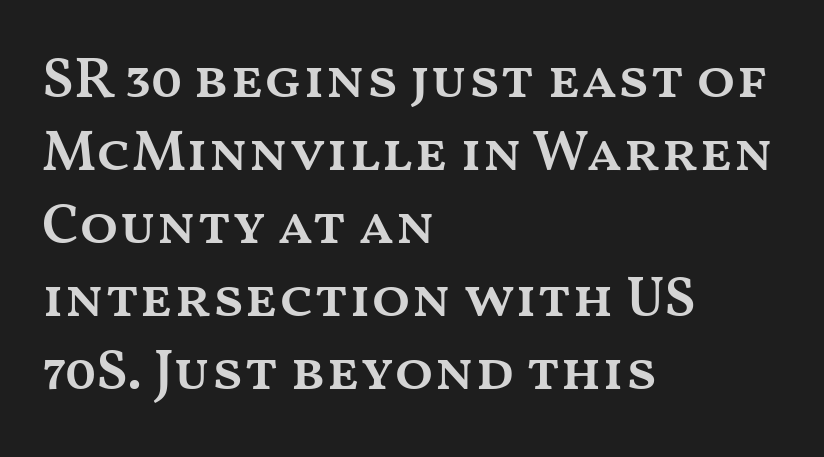
Q: Is the text bold? A: Semi-bold.
Q: Is the text italic (slanted)? A: No, it is upright.
Q: Is the text underlined? A: No.
Q: How is the paragraph aligned? A: Left-aligned.
Q: Is the spacing between letters normal or unusually wide? A: Normal.
Q: Is the spacing between lines tight, normal or loose? A: Normal.
Q: Width (condensed, normal, or wide)? A: Wide.
Q: Stroke contrast? A: Medium.
Q: x-height? A: Medium.
Q: Monospaced? A: No.
